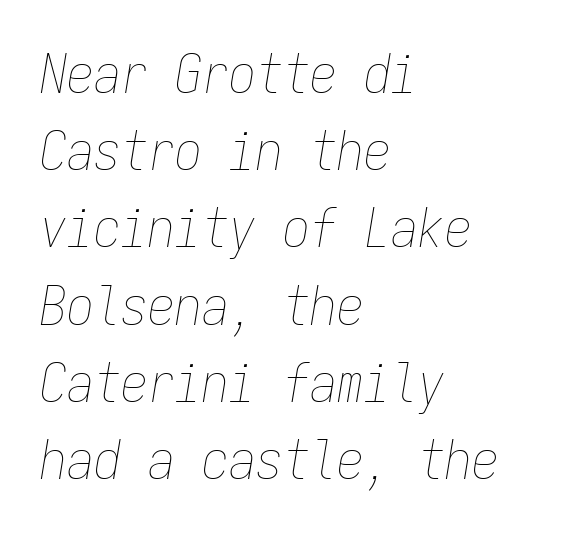
The image shows 54 px thin, condensed type, italic (leaning right), monospaced; set left-aligned, normal line spacing (1.43x), normal letter spacing, not underlined; low stroke contrast and a medium x-height.
